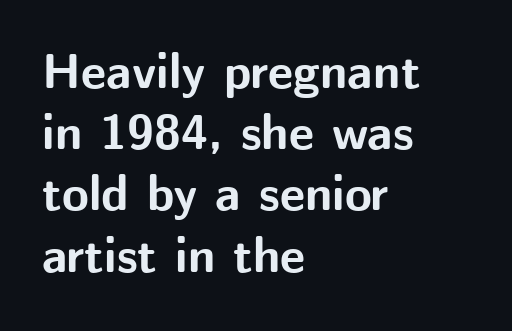
{"serif": "no", "italic": "no", "bold": "yes", "weight": "bold", "width": "normal", "stroke_contrast": "medium", "x_height": "medium", "monospaced": "no", "underline": "no", "align": "left", "line_spacing": "normal", "line_spacing_ratio": 1.25, "letter_spacing": "normal", "letter_spacing_em": 0.0, "glyph_px": 49}
